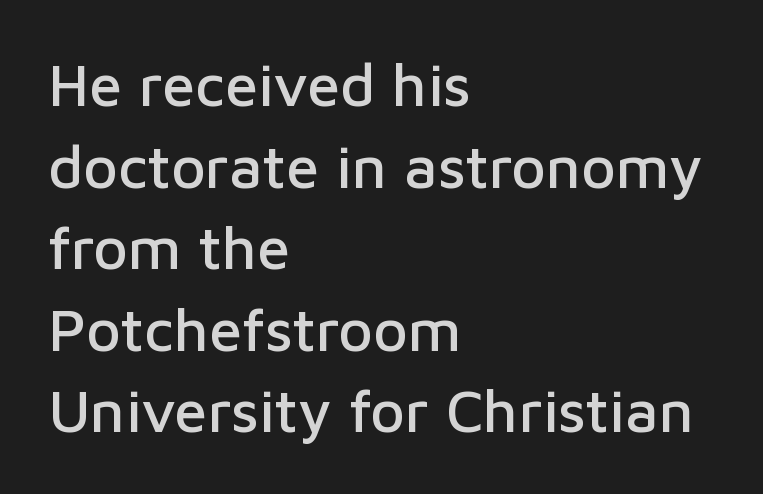
Words float on clear page, feet unadorned. The face used here is rendered with its standard letterfit. The letters stand upright; this is a roman face. You can tell from the bare stems that sans-serif type was used.
